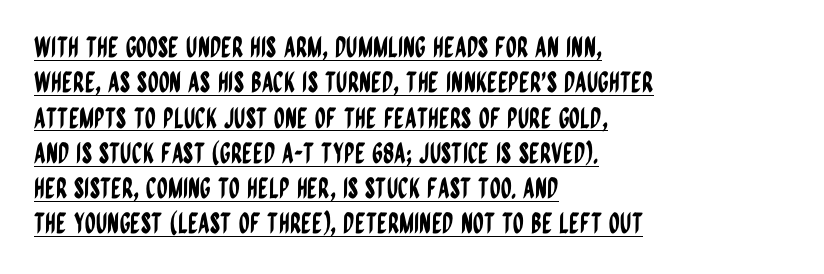
{"serif": "no", "italic": "no", "width": "condensed", "stroke_contrast": "low", "x_height": "large", "monospaced": "no", "underline": "yes", "align": "left", "line_spacing": "normal", "line_spacing_ratio": 1.26, "letter_spacing": "normal", "letter_spacing_em": 0.0, "glyph_px": 28}
